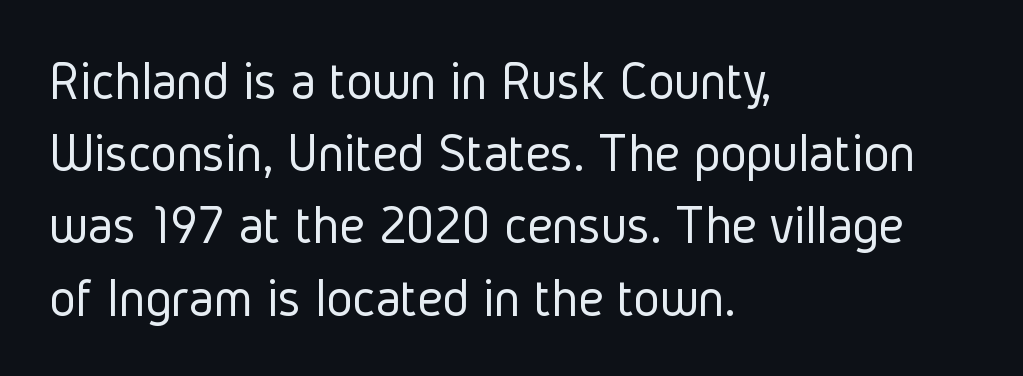
Q: Is the text bold? A: No.
Q: Is the text italic (slanted)? A: No, it is upright.
Q: Is the typeface a serif or a sans-serif typeface? A: Sans-serif.
Q: Is the text underlined? A: No.
Q: How is the paragraph aligned? A: Left-aligned.
Q: Is the spacing between letters normal or unusually wide? A: Normal.
Q: Is the spacing between lines tight, normal or loose? A: Normal.
Q: Width (condensed, normal, or wide)? A: Condensed.
Q: Stroke contrast? A: Low.
Q: x-height? A: Medium.
Q: Monospaced? A: No.
